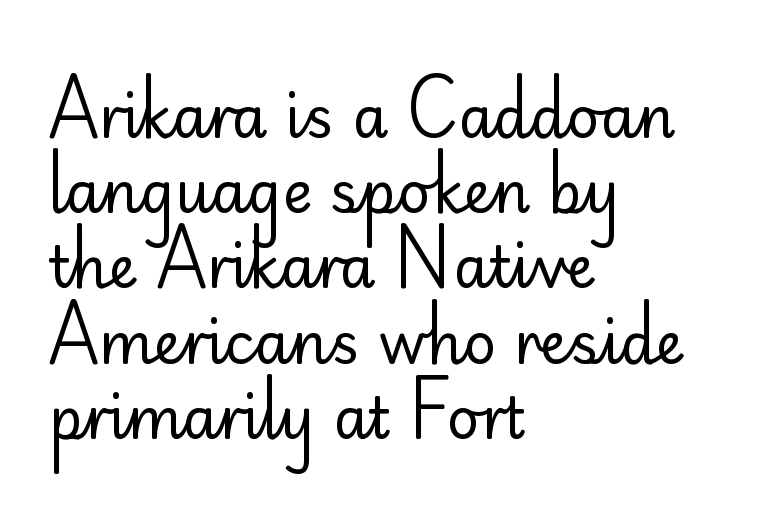
Q: Is the text bold? A: No.
Q: Is the text italic (slanted)? A: No, it is upright.
Q: Is the typeface a serif or a sans-serif typeface? A: Sans-serif.
Q: Is the text underlined? A: No.
Q: How is the paragraph aligned? A: Left-aligned.
Q: Is the spacing between letters normal or unusually wide? A: Normal.
Q: Is the spacing between lines tight, normal or loose? A: Normal.
Q: Width (condensed, normal, or wide)? A: Normal.
Q: Stroke contrast? A: Low.
Q: x-height? A: Small.
Q: Monospaced? A: No.
